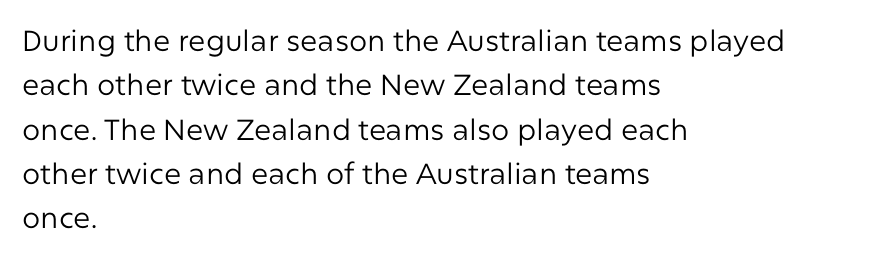
{"serif": "no", "italic": "no", "bold": "no", "weight": "regular", "width": "normal", "stroke_contrast": "low", "x_height": "medium", "monospaced": "no", "underline": "no", "align": "left", "line_spacing": "normal", "line_spacing_ratio": 1.53, "letter_spacing": "normal", "letter_spacing_em": 0.0, "glyph_px": 29}
